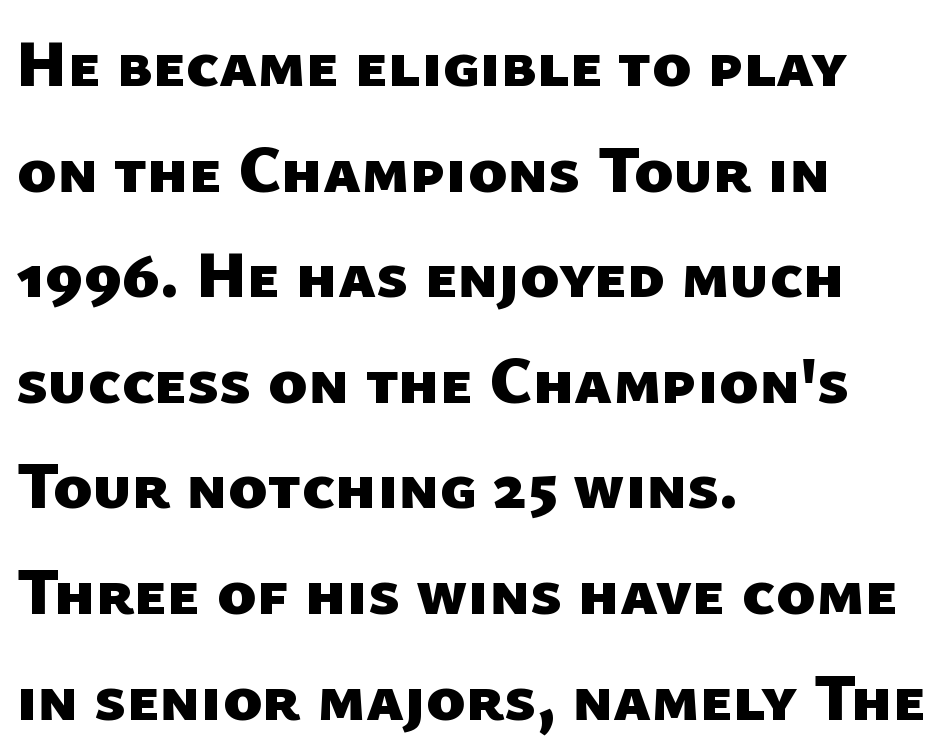
Each glyph is drawn with heavy, bold strokes. The zone under the glyphs is completely vacant. Glyph-to-glyph distance matches everyday printed text. Character widths vary here, with narrow letters taking less room than wide ones. Baseline-to-baseline distance is the conventional proportion of letter height. The text was rendered using a sans face with plain stroke endings.
